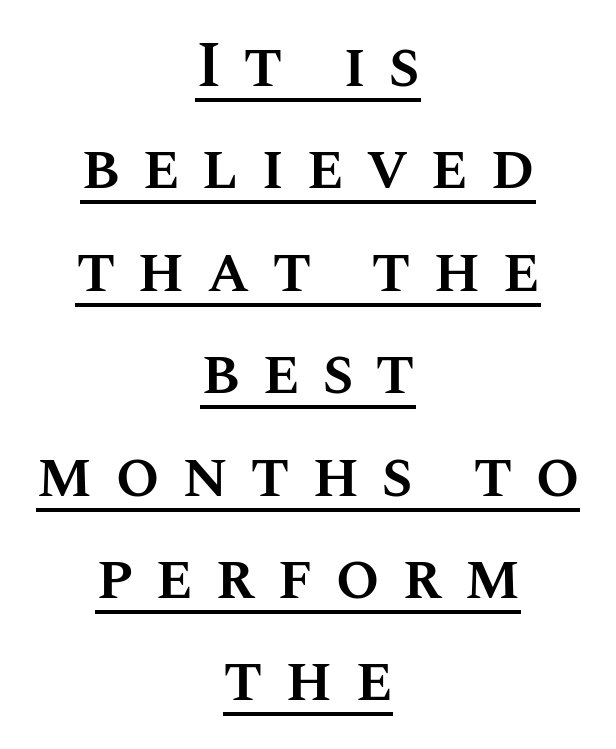
Students, observe the line beneath the letters — that is underlining. The rendering uses natural spacing where letterforms have individual widths. Compared with typical paragraphs, the rows here are spaced about the same. The tracking reads as deliberately expanded to a designer's eye. Heft: intermediate — a semibold.
